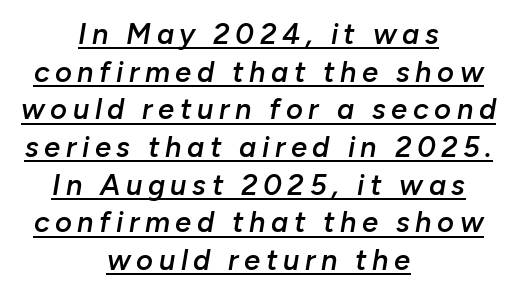
Underline: present. This is the in-between weight designers call semibold or demi. In terms of leading, this rendering sits right in the middle. This sample is center-justified, so both line endings float freely.
